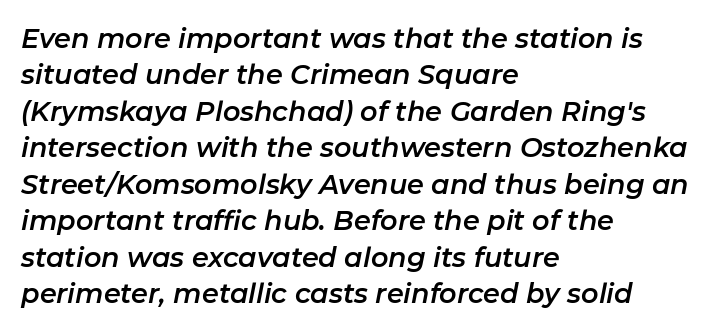
Q: Is the text italic (slanted)? A: Yes, it leans right by about 11 degrees.
Q: Is the text underlined? A: No.
Q: How is the paragraph aligned? A: Left-aligned.
Q: Is the spacing between letters normal or unusually wide? A: Normal.
Q: Is the spacing between lines tight, normal or loose? A: Normal.
